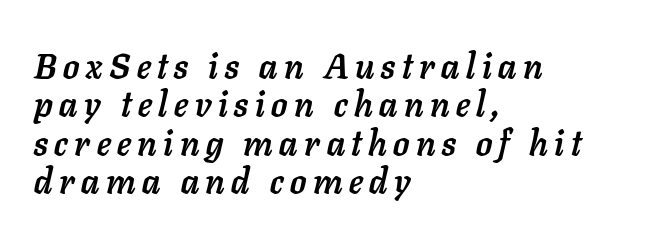
A typesetter would call this proportional, since set widths differ per character. Bold? Absolutely — the strokes are thick and heavy. Underlining? Definitely not there. Rows of type sit shoulder to shoulder in the vertical direction. The face used here has a pronounced slope to its letters. The rendering anchors every line to the left-hand side.
